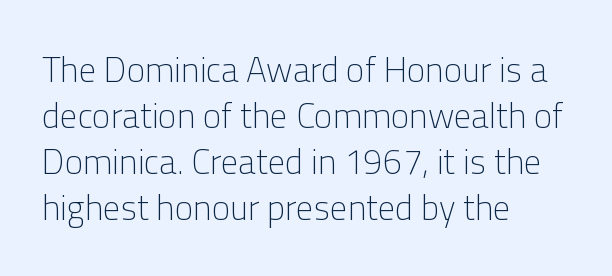
{"serif": "no", "italic": "no", "bold": "no", "weight": "light", "width": "normal", "stroke_contrast": "low", "x_height": "medium", "monospaced": "no", "underline": "no", "align": "left", "line_spacing": "normal", "line_spacing_ratio": 1.31, "letter_spacing": "normal", "letter_spacing_em": 0.0, "glyph_px": 35}
